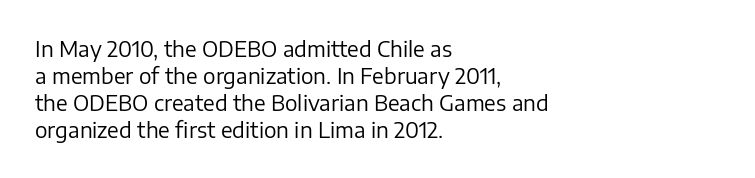
Q: Is the text bold? A: No.
Q: Is the text italic (slanted)? A: No, it is upright.
Q: Is the text underlined? A: No.
Q: How is the paragraph aligned? A: Left-aligned.
Q: Is the spacing between letters normal or unusually wide? A: Normal.
Q: Is the spacing between lines tight, normal or loose? A: Normal.
